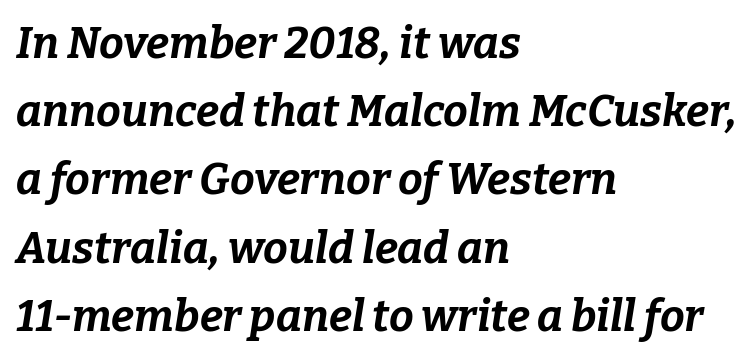
{"italic": "yes", "lean": "right", "slant_degrees": 9, "bold": "yes", "weight": "bold", "width": "normal", "stroke_contrast": "low", "x_height": "medium", "monospaced": "no", "underline": "no", "align": "left", "line_spacing": "normal", "line_spacing_ratio": 1.55, "letter_spacing": "normal", "letter_spacing_em": 0.0, "glyph_px": 44}
